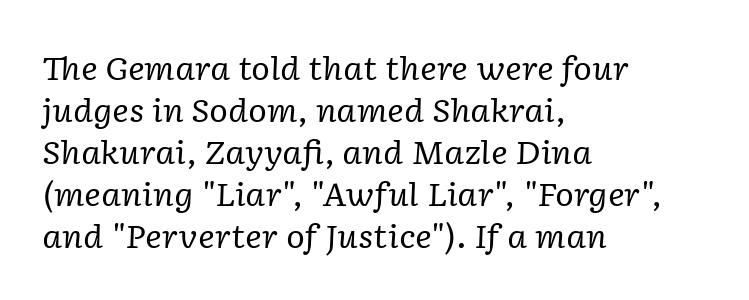
Q: Is the text bold? A: No.
Q: Is the text italic (slanted)? A: Yes, it leans right by about 2 degrees.
Q: Is the typeface a serif or a sans-serif typeface? A: Serif.
Q: Is the text underlined? A: No.
Q: How is the paragraph aligned? A: Left-aligned.
Q: Is the spacing between letters normal or unusually wide? A: Normal.
Q: Is the spacing between lines tight, normal or loose? A: Normal.
Q: Width (condensed, normal, or wide)? A: Normal.
Q: Stroke contrast? A: Low.
Q: x-height? A: Medium.
Q: Monospaced? A: No.
